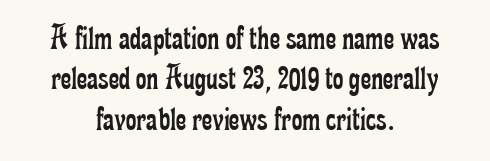
{"serif": "yes", "italic": "no", "bold": "no", "weight": "regular", "width": "condensed", "stroke_contrast": "low", "x_height": "small", "monospaced": "no", "underline": "no", "align": "center", "line_spacing": "tight", "line_spacing_ratio": 1.12, "letter_spacing": "normal", "letter_spacing_em": 0.0, "glyph_px": 36}
